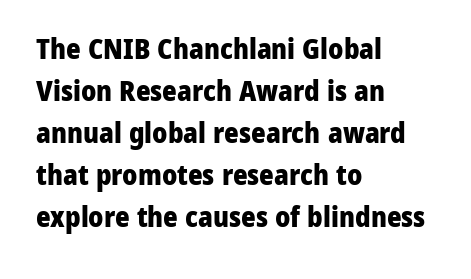
Normally led — the rows are evenly, conventionally spaced. A roman cut, with each character standing at attention. Each word holds together tightly as a unit, with standard inter-letter gaps. Unlike a traditional serif, this face leaves its strokes unadorned.
